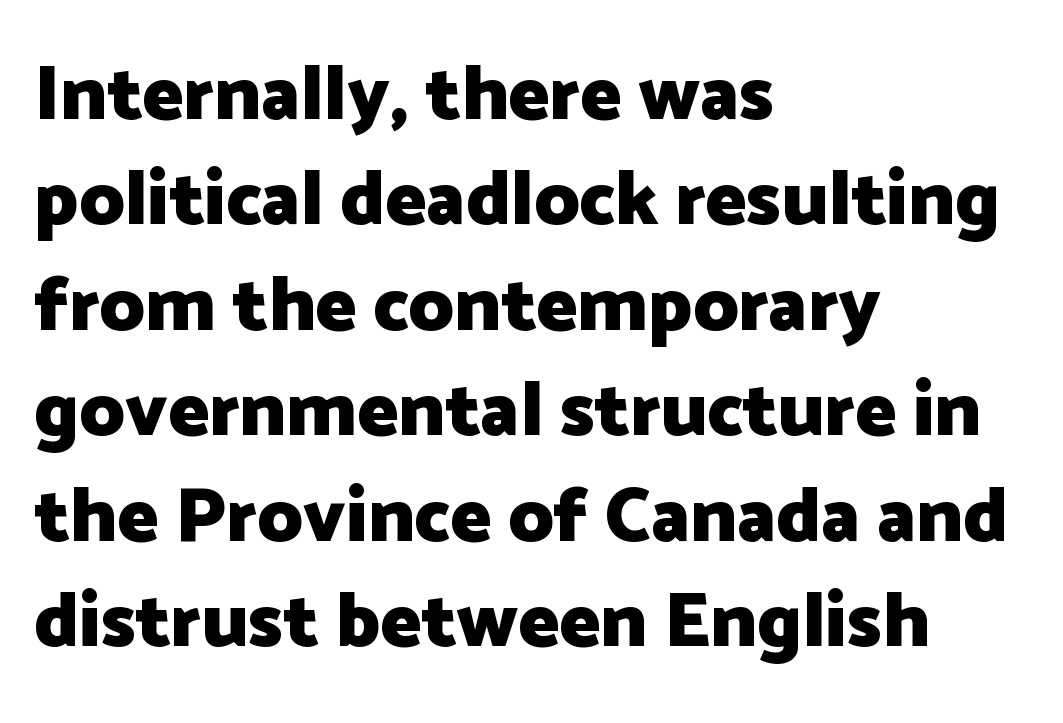
{"serif": "no", "italic": "no", "bold": "yes", "weight": "heavy", "width": "normal", "stroke_contrast": "low", "x_height": "medium", "monospaced": "no", "underline": "no", "align": "left", "line_spacing": "normal", "line_spacing_ratio": 1.37, "letter_spacing": "normal", "letter_spacing_em": 0.0, "glyph_px": 77}
